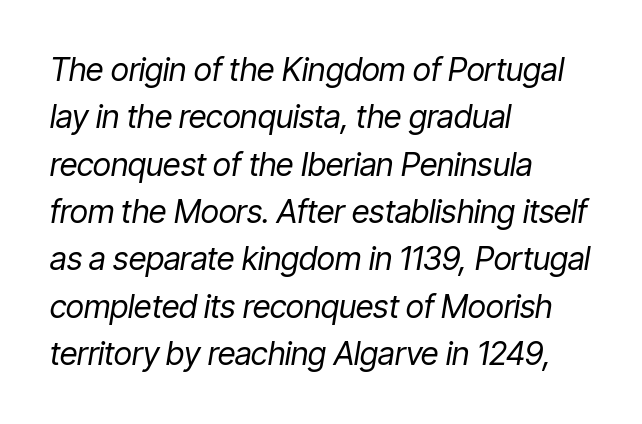
Q: Is the text bold? A: No.
Q: Is the text italic (slanted)? A: Yes, it leans right by about 9 degrees.
Q: Is the text underlined? A: No.
Q: How is the paragraph aligned? A: Left-aligned.
Q: Is the spacing between letters normal or unusually wide? A: Normal.
Q: Is the spacing between lines tight, normal or loose? A: Normal.
Q: Width (condensed, normal, or wide)? A: Condensed.
Q: Stroke contrast? A: Low.
Q: x-height? A: Medium.
Q: Monospaced? A: No.
